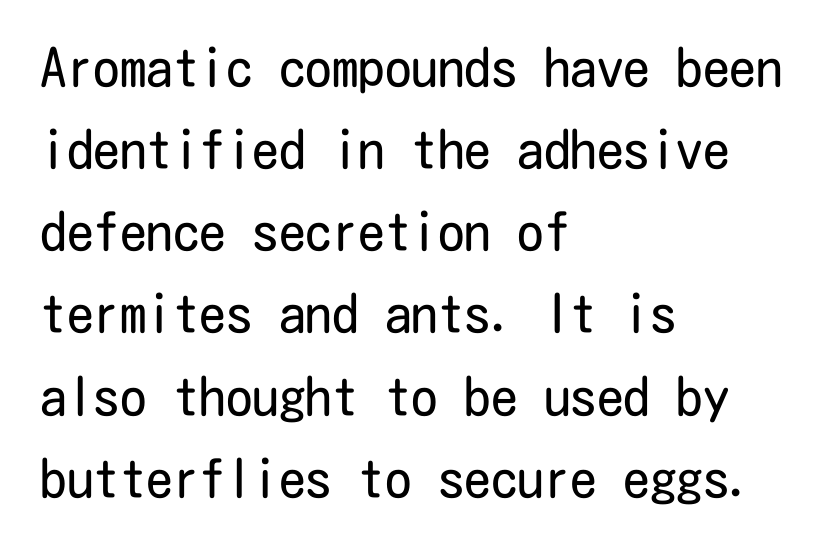
{"serif": "no", "italic": "no", "bold": "no", "weight": "regular", "width": "condensed", "stroke_contrast": "low", "x_height": "medium", "underline": "no", "align": "left", "line_spacing": "normal", "line_spacing_ratio": 1.55, "letter_spacing": "normal", "letter_spacing_em": 0.0, "glyph_px": 53}
